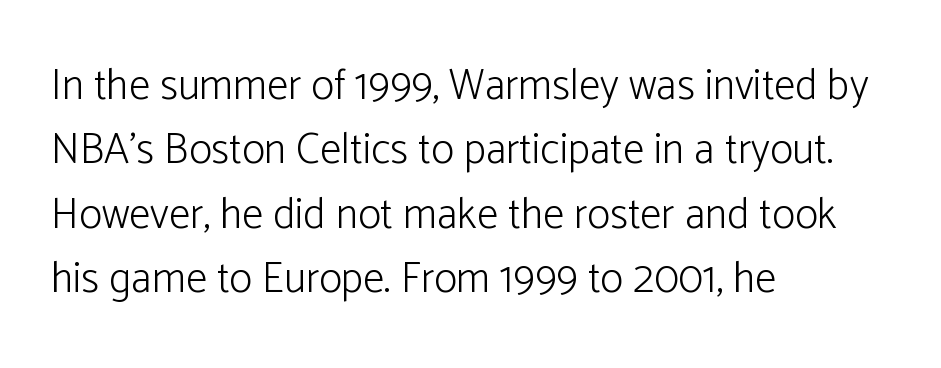
Standard letterfit; no display-style spreading of the glyphs. These lines are rendered in a variable-pitch font. No chunkiness to these letters — they're not bold. The letters stand upright; this is a roman face. Short and long lines alike share a common starting point at left.
